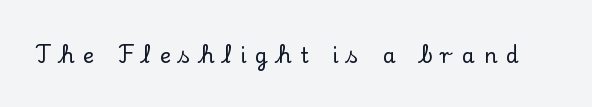
{"italic": "no", "underline": "no", "letter_spacing": "wide", "letter_spacing_em": 0.42, "glyph_px": 21}
